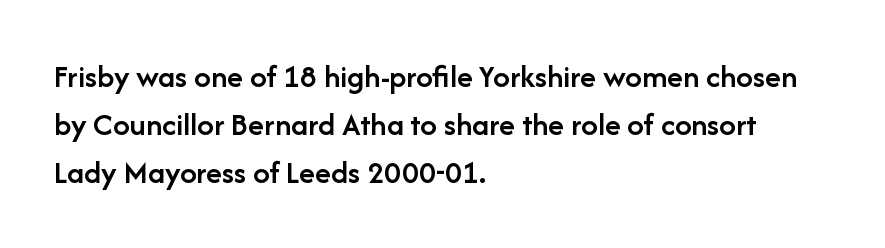
Regular leading. A clean baseline with only descenders dipping below it. You can tell it's not italic because the verticals are truly vertical. The line texture is even and compact thanks to regular tracking.
